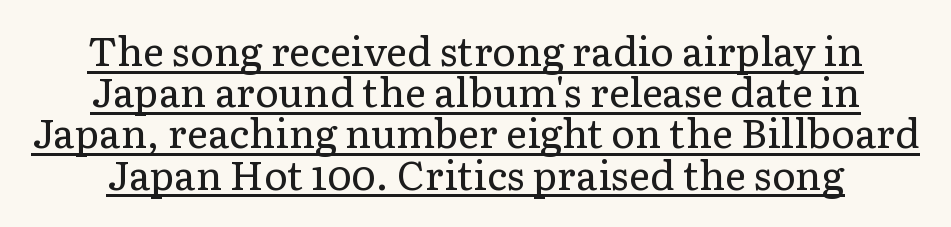
{"serif": "yes", "italic": "no", "bold": "no", "weight": "regular", "width": "normal", "stroke_contrast": "low", "x_height": "medium", "monospaced": "no", "underline": "yes", "line_spacing": "tight", "line_spacing_ratio": 1.03, "letter_spacing": "normal", "letter_spacing_em": 0.0, "glyph_px": 40}
